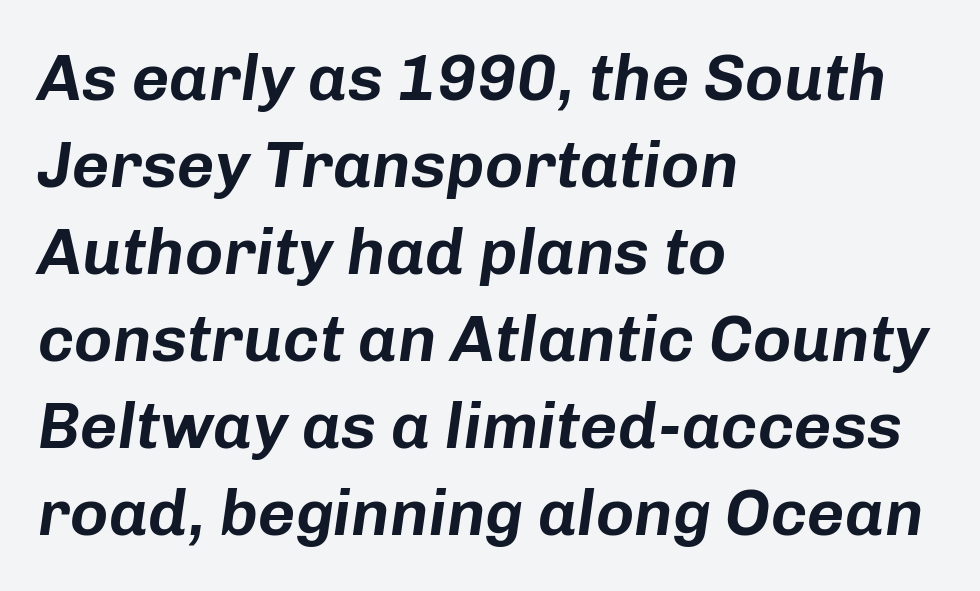
Evenly set lines give the paragraph a standard silhouette. A typesetter would call this zero additional tracking. The passage shown is not underscored anywhere. Do the characters align in a grid? No, the font is proportional. The text carries the slant typical of an italic or oblique font.
